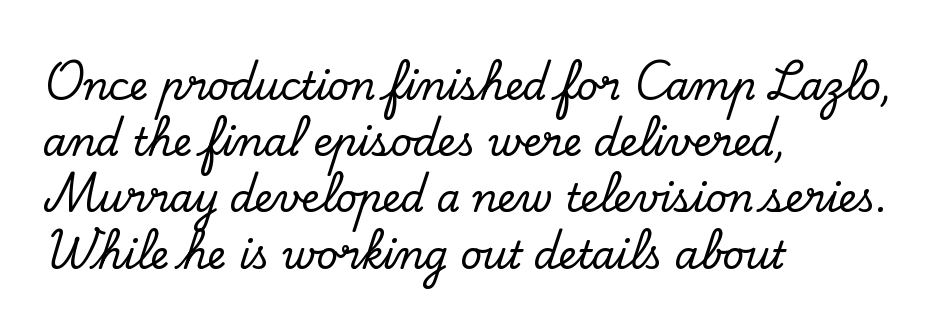
Q: Is the text italic (slanted)? A: Yes.
Q: Is the typeface a serif or a sans-serif typeface? A: Serif.
Q: Is the text underlined? A: No.
Q: How is the paragraph aligned? A: Left-aligned.
Q: Is the spacing between letters normal or unusually wide? A: Normal.
Q: Is the spacing between lines tight, normal or loose? A: Normal.
Q: Width (condensed, normal, or wide)? A: Normal.
Q: Stroke contrast? A: Low.
Q: x-height? A: Small.
Q: Monospaced? A: No.
